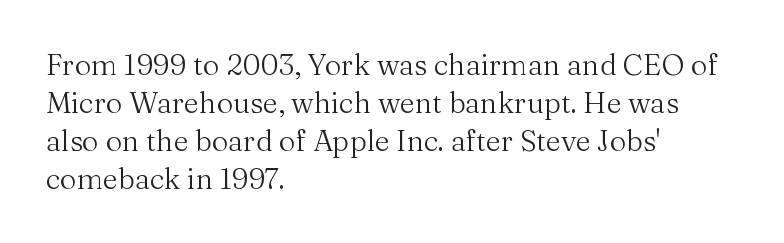
The image shows 29 px regular-weight serif type, upright; set left-aligned, normal line spacing (1.31x), normal letter spacing, not underlined; medium stroke contrast and a medium x-height.
